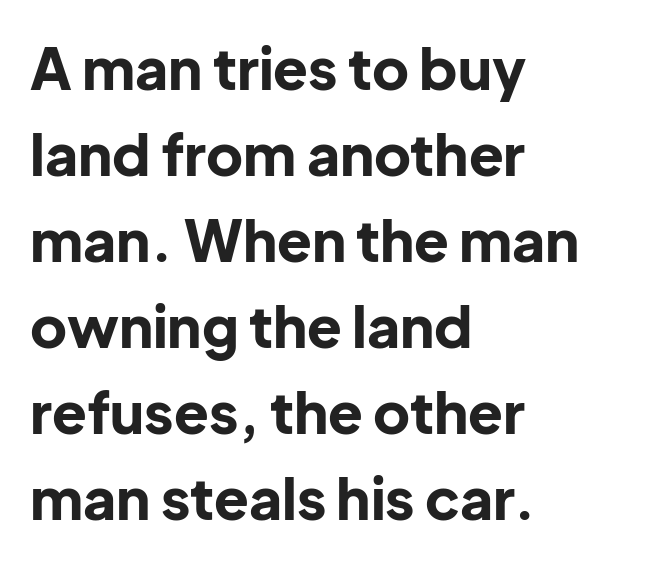
The image shows 57 px bold sans-serif type, upright; set left-aligned, normal line spacing (1.51x), normal letter spacing, not underlined; low stroke contrast and a medium x-height.
